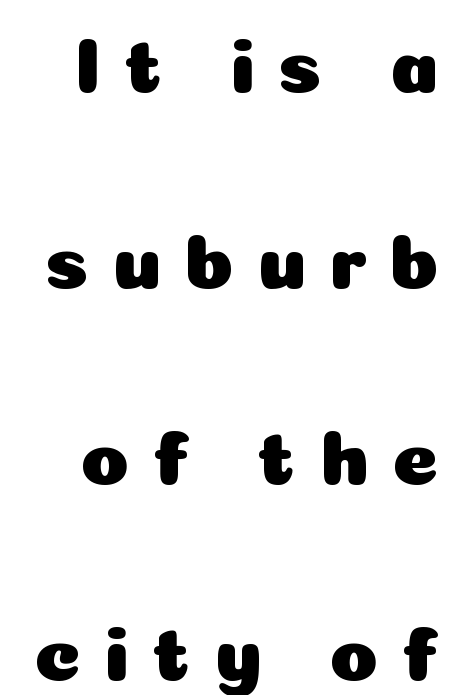
The letters are spread apart with noticeably loose tracking. Whoever set this chose breathing room over compactness in the vertical rhythm. Bare-footed words on every line. The font family rendered here belongs to the sans-serif group. A typesetter would call this proportional, since set widths differ per character. Ordinary non-slanted type is in use.
